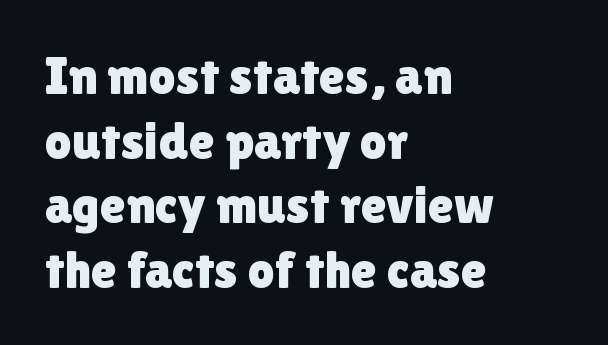
{"serif": "no", "italic": "no", "width": "normal", "stroke_contrast": "low", "x_height": "medium", "monospaced": "no", "underline": "no", "align": "left", "line_spacing_ratio": 1.22, "letter_spacing": "normal", "letter_spacing_em": 0.0, "glyph_px": 53}
